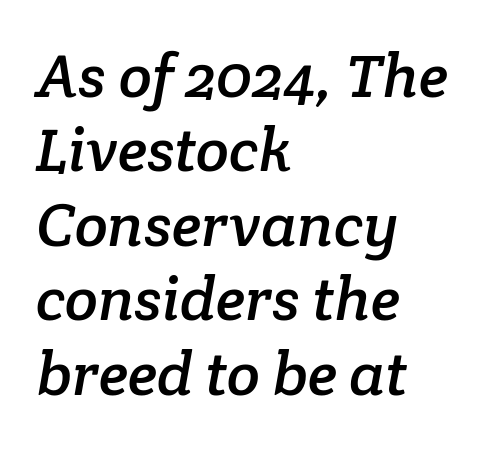
Observe the ordinary spacing: letters are neighbours, not strangers. The space directly below the letters is spotless. Each line starts at the same left margin while the right side varies. Old-style or modern, the face here clearly has serifs. Looks like regular typesetting: each glyph gets only the width it needs.
